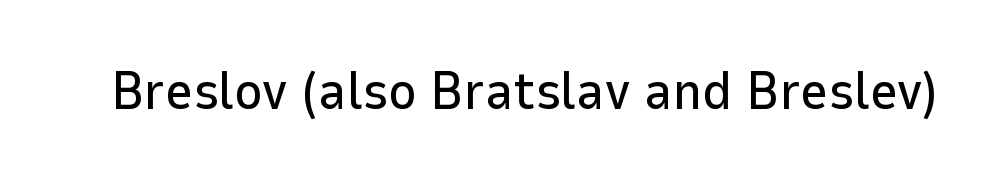
Q: Is the text italic (slanted)? A: No, it is upright.
Q: Is the typeface a serif or a sans-serif typeface? A: Sans-serif.
Q: Is the text underlined? A: No.
Q: Is the spacing between letters normal or unusually wide? A: Normal.
Q: Width (condensed, normal, or wide)? A: Normal.
Q: Stroke contrast? A: Low.
Q: x-height? A: Medium.
Q: Monospaced? A: No.
